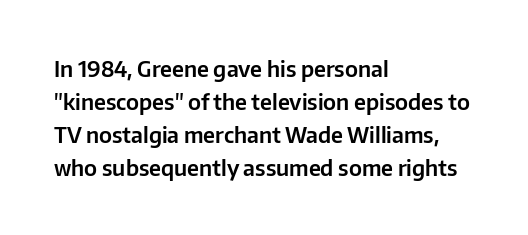
The image shows 22 px text type, upright; set left-aligned, normal line spacing (1.5x), normal letter spacing, not underlined.
